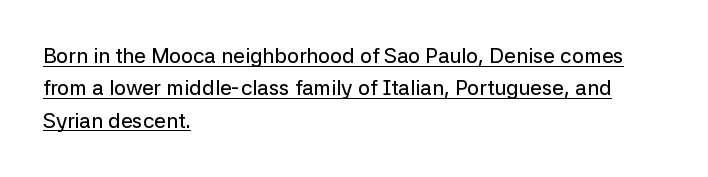
Q: Is the text italic (slanted)? A: No, it is upright.
Q: Is the text underlined? A: Yes.
Q: How is the paragraph aligned? A: Left-aligned.
Q: Is the spacing between letters normal or unusually wide? A: Normal.
Q: Is the spacing between lines tight, normal or loose? A: Normal.
